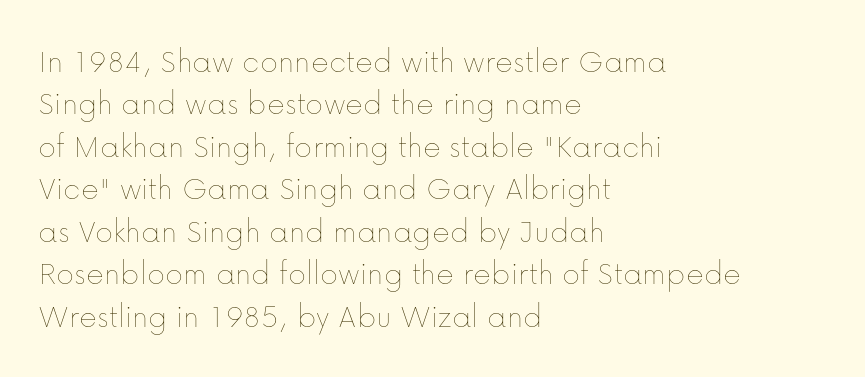
A typesetter would call this proportional, since set widths differ per character. Which margin do the lines hug? The left one — the right edge is uneven. This block has exactly the height ordinary leading produces. Letters rest on an invisible, unmarked baseline.
